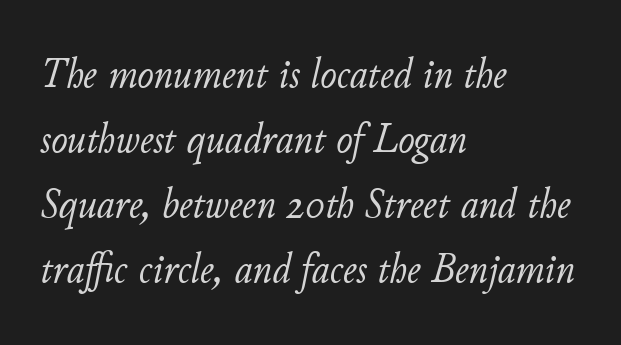
How would I describe the line gaps? Plain and ordinary. The face used here is proportionally spaced, like ordinary book or web type. Honestly, there is no underline to notice here at all. Is this a heavy cut? Hardly; it is regular or lighter. Alignment: flush left. Here the glyphs are tracked normally, forming tight word shapes.
